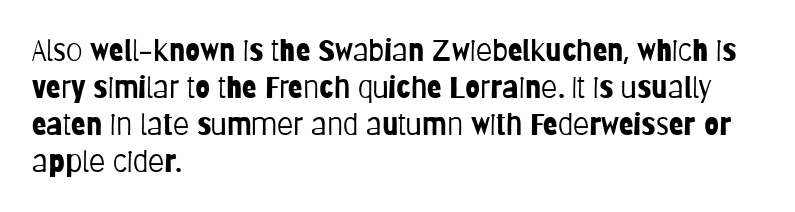
{"serif": "no", "italic": "no", "bold": "no", "weight": "light", "width": "condensed", "stroke_contrast": "low", "x_height": "large", "monospaced": "no", "underline": "no", "align": "left", "line_spacing_ratio": 1.23, "letter_spacing": "normal", "letter_spacing_em": 0.0, "glyph_px": 30}
